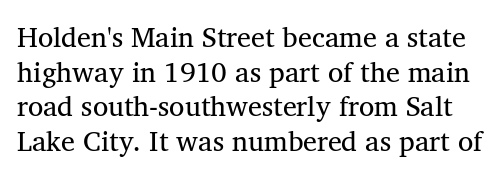
Caption: face not bold, strokes unweighted. Nobody touched the tracking dial on this one. Here the designer chose a conventional face with non-uniform glyph widths. Check the space under the baseline: it is left empty. Is this a sans? No — the strokes have serifs.
